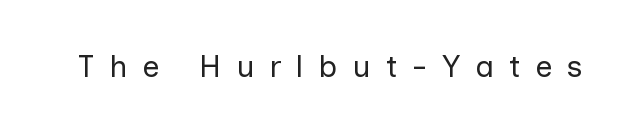
Notice how the stems are strictly vertical — no italics here. Unbolded letterforms with no extra heft. This rendering features lettering with no underline. What stands out about the letter spacing? Its width — letters are far apart.
